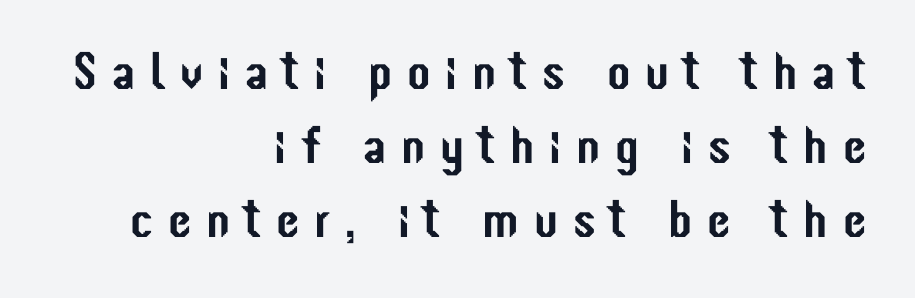
Q: Is the text italic (slanted)? A: No, it is upright.
Q: Is the typeface a serif or a sans-serif typeface? A: Sans-serif.
Q: Is the text underlined? A: No.
Q: How is the paragraph aligned? A: Right-aligned.
Q: Is the spacing between letters normal or unusually wide? A: Unusually wide.
Q: Is the spacing between lines tight, normal or loose? A: Normal.
Q: Width (condensed, normal, or wide)? A: Condensed.
Q: Stroke contrast? A: Low.
Q: x-height? A: Medium.
Q: Monospaced? A: No.
